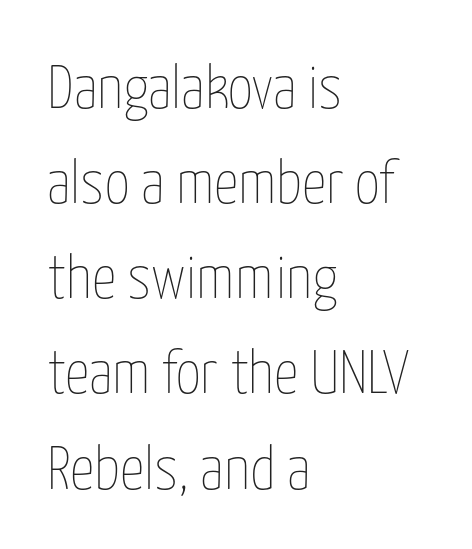
{"italic": "no", "bold": "no", "weight": "thin", "width": "condensed", "stroke_contrast": "low", "x_height": "medium", "monospaced": "no", "underline": "no", "align": "left", "line_spacing": "normal", "line_spacing_ratio": 1.56, "letter_spacing": "normal", "letter_spacing_em": 0.0, "glyph_px": 61}
